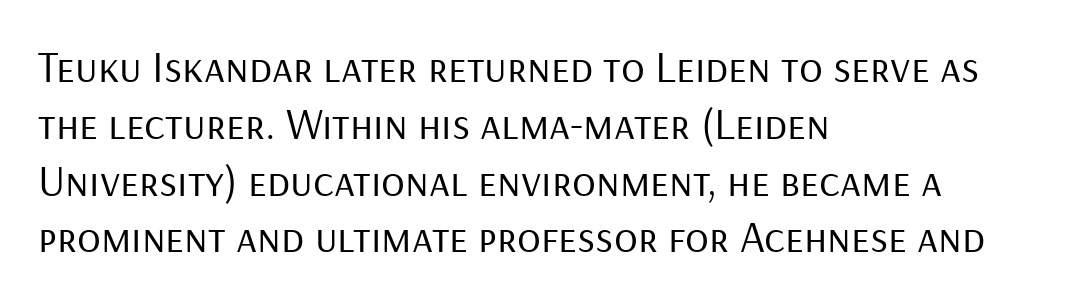
{"serif": "no", "italic": "no", "bold": "no", "weight": "regular", "width": "normal", "stroke_contrast": "low", "x_height": "medium", "monospaced": "no", "underline": "no", "align": "left", "line_spacing": "normal", "line_spacing_ratio": 1.29, "letter_spacing": "normal", "letter_spacing_em": 0.0, "glyph_px": 44}
